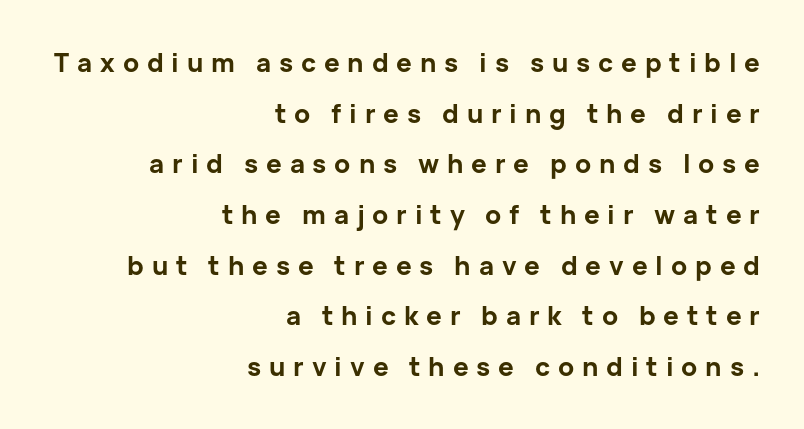
{"italic": "no", "bold": "yes", "underline": "no", "align": "right", "line_spacing": "loose", "line_spacing_ratio": 1.95, "letter_spacing": "wide", "letter_spacing_em": 0.3, "glyph_px": 26}
